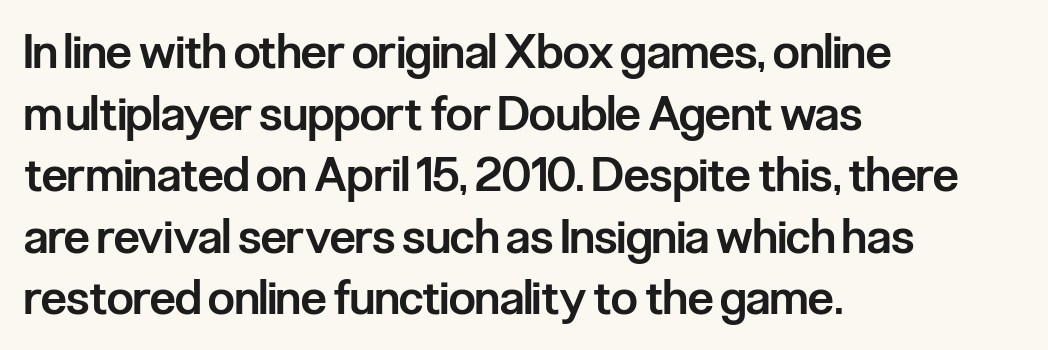
Q: Is the text bold? A: Semi-bold.
Q: Is the text italic (slanted)? A: No, it is upright.
Q: Is the typeface a serif or a sans-serif typeface? A: Sans-serif.
Q: Is the text underlined? A: No.
Q: How is the paragraph aligned? A: Left-aligned.
Q: Is the spacing between letters normal or unusually wide? A: Normal.
Q: Is the spacing between lines tight, normal or loose? A: Normal.
Q: Width (condensed, normal, or wide)? A: Condensed.
Q: Stroke contrast? A: Low.
Q: x-height? A: Medium.
Q: Monospaced? A: No.
